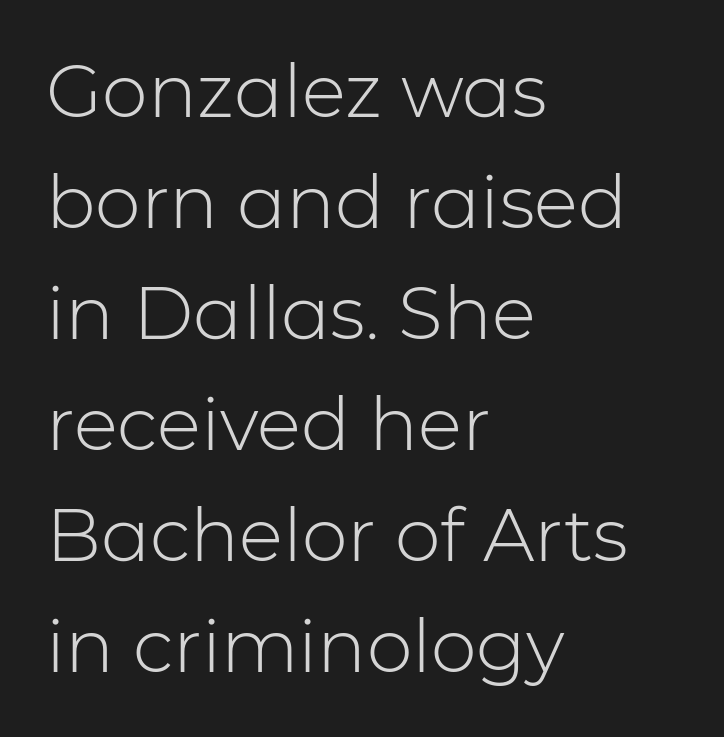
Q: Is the text bold? A: No.
Q: Is the text italic (slanted)? A: No, it is upright.
Q: Is the typeface a serif or a sans-serif typeface? A: Sans-serif.
Q: Is the text underlined? A: No.
Q: How is the paragraph aligned? A: Left-aligned.
Q: Is the spacing between letters normal or unusually wide? A: Normal.
Q: Is the spacing between lines tight, normal or loose? A: Normal.
Q: Width (condensed, normal, or wide)? A: Normal.
Q: Stroke contrast? A: Low.
Q: x-height? A: Medium.
Q: Monospaced? A: No.
